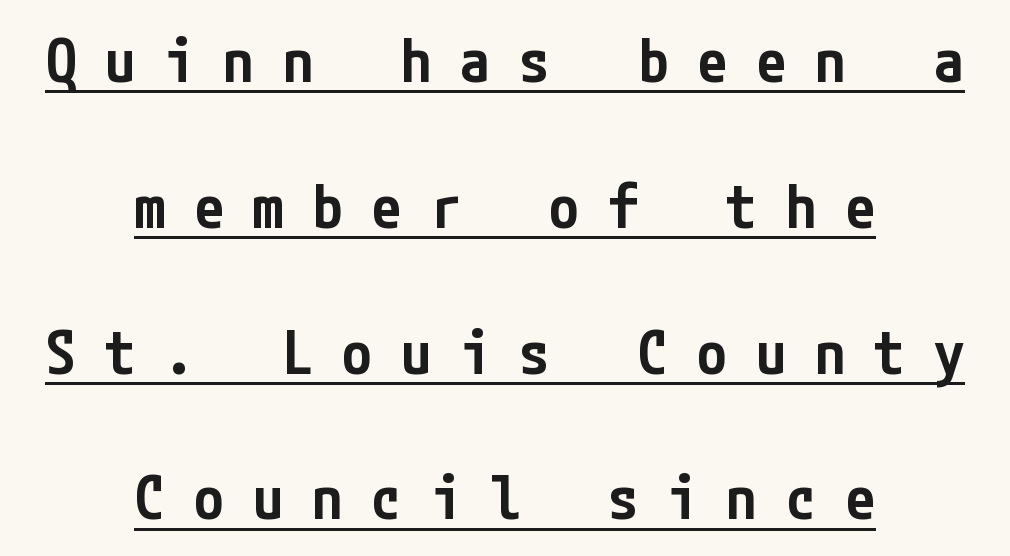
{"serif": "no", "italic": "no", "bold": "semi", "weight": "semibold", "width": "condensed", "stroke_contrast": "low", "x_height": "medium", "underline": "yes", "align": "center", "line_spacing": "loose", "line_spacing_ratio": 2.39, "letter_spacing": "wide", "letter_spacing_em": 0.47, "glyph_px": 61}
